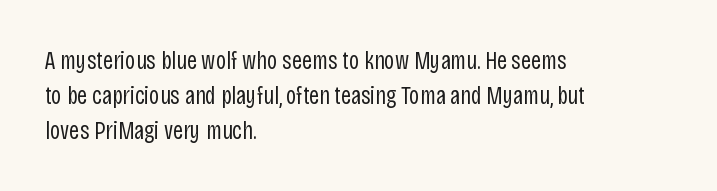
{"italic": "no", "bold": "no", "underline": "no", "align": "left", "line_spacing": "normal", "line_spacing_ratio": 1.4, "letter_spacing": "normal", "letter_spacing_em": 0.0, "glyph_px": 25}
